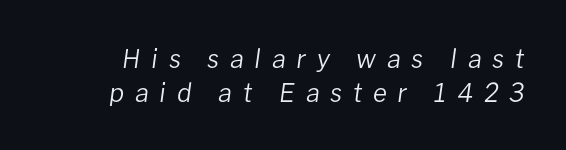
The image shows 26 px text type, italic (leaning right); set normal line spacing (1.3x), unusually wide letter spacing (+0.41 em), not underlined.
